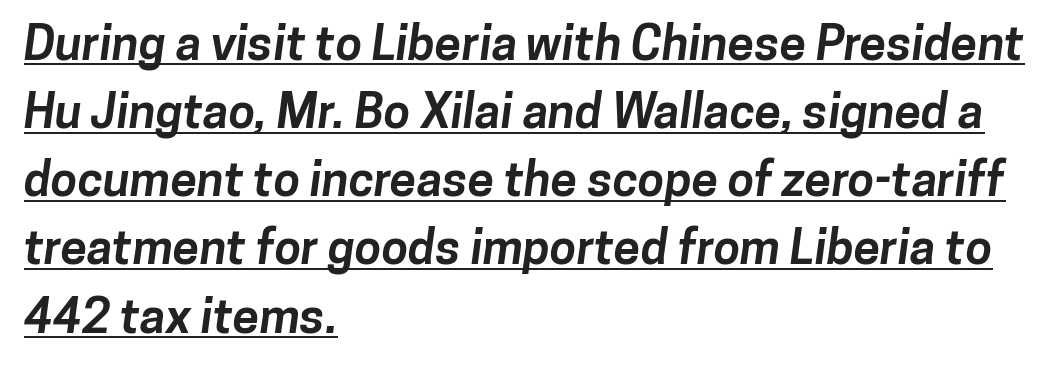
{"serif": "no", "bold": "yes", "weight": "bold", "width": "normal", "stroke_contrast": "low", "x_height": "medium", "monospaced": "no", "underline": "yes", "align": "left", "line_spacing": "normal", "line_spacing_ratio": 1.42, "letter_spacing": "normal", "letter_spacing_em": 0.0, "glyph_px": 48}
